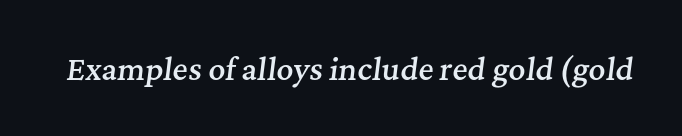
The image shows 29 px semibold serif type, italic (leaning right); set normal letter spacing, not underlined; medium stroke contrast and a medium x-height.
